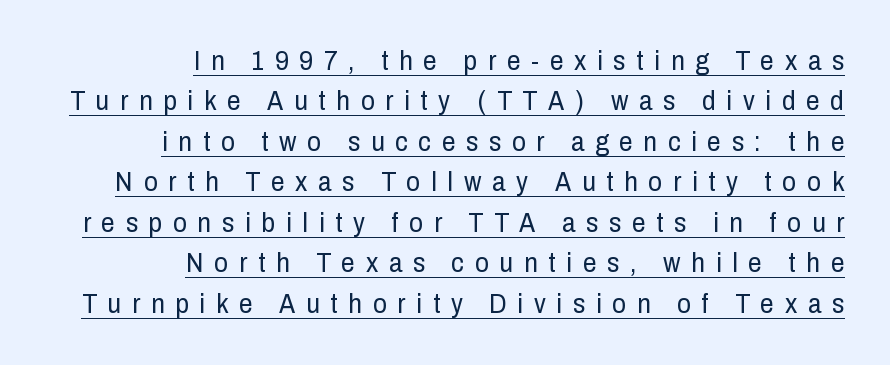
{"italic": "no", "bold": "no", "underline": "yes", "align": "right", "line_spacing": "normal", "line_spacing_ratio": 1.5, "letter_spacing": "wide", "letter_spacing_em": 0.4, "glyph_px": 27}
